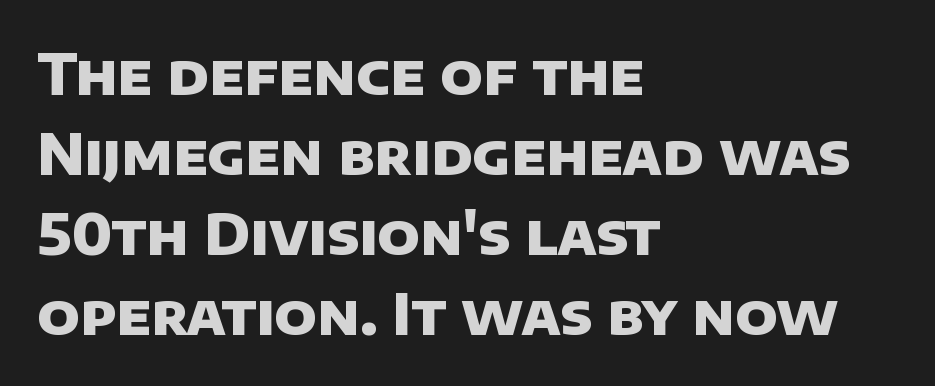
The image shows 56 px heavy sans-serif type; set left-aligned, normal line spacing (1.43x), normal letter spacing, not underlined; low stroke contrast and a large x-height.
